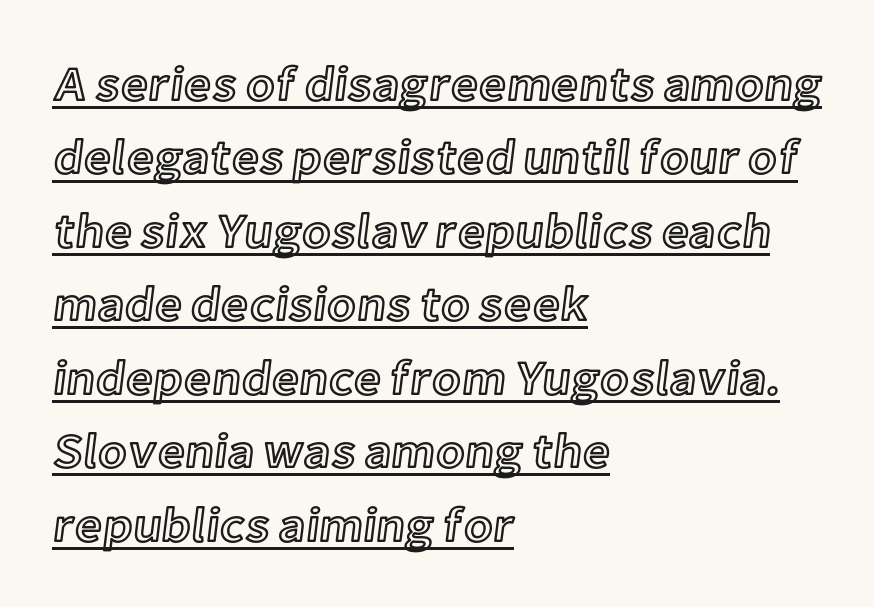
{"width": "normal", "x_height": "medium", "monospaced": "no", "underline": "yes", "align": "left", "line_spacing": "normal", "line_spacing_ratio": 1.53, "letter_spacing": "normal", "letter_spacing_em": 0.0, "glyph_px": 48}
